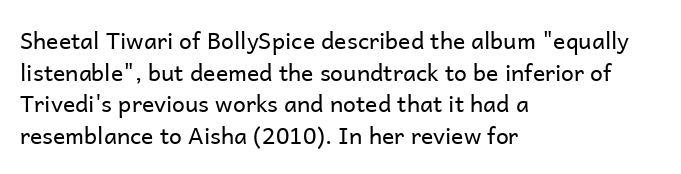
The image shows 23 px text type, upright; set left-aligned, normal line spacing (1.38x), normal letter spacing, not underlined.
